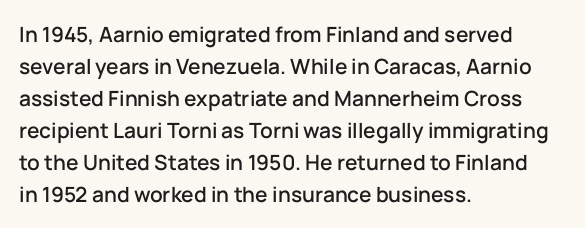
The image shows 21 px text type, upright; set left-aligned, normal line spacing (1.52x), normal letter spacing, not underlined.
